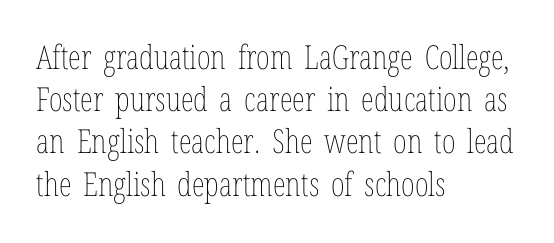
The lines are quadded left. The leading is moderate, giving the passage an even texture. Proportional: the letters do not fall into vertical columns. The letters look calm and open, with moderate or lighter stems. Is the letter spacing exaggerated? No — it looks like the ordinary default. Posture: straight, roman, zero tilt.
